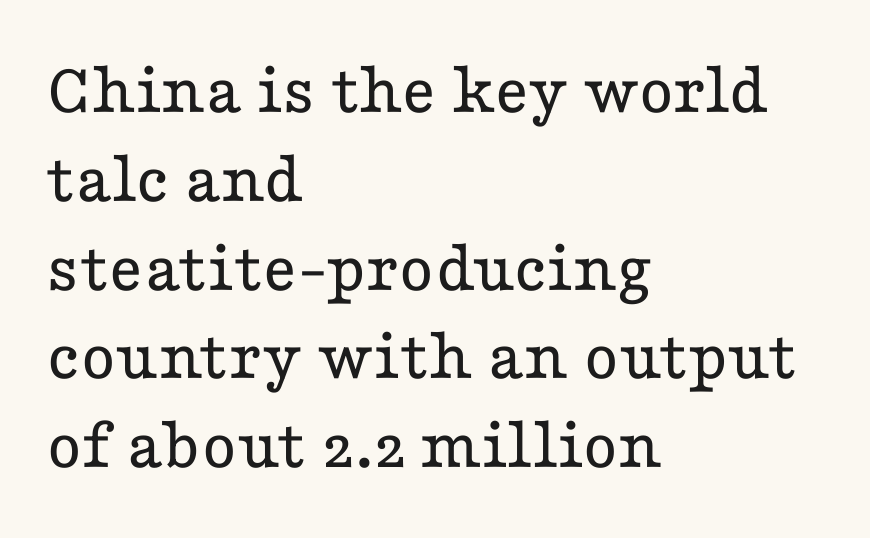
{"serif": "yes", "italic": "no", "bold": "no", "weight": "regular", "width": "wide", "stroke_contrast": "low", "x_height": "medium", "monospaced": "no", "underline": "no", "align": "left", "line_spacing_ratio": 1.2, "letter_spacing": "normal", "letter_spacing_em": 0.0, "glyph_px": 74}
